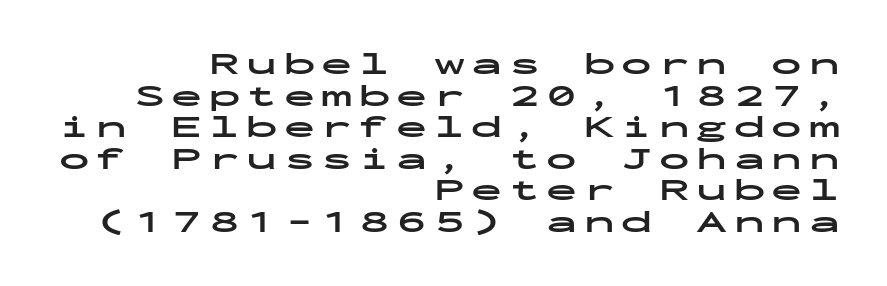
Q: Is the text bold? A: Yes.
Q: Is the text italic (slanted)? A: No, it is upright.
Q: Is the typeface a serif or a sans-serif typeface? A: Sans-serif.
Q: Is the text underlined? A: No.
Q: How is the paragraph aligned? A: Right-aligned.
Q: Is the spacing between letters normal or unusually wide? A: Unusually wide.
Q: Is the spacing between lines tight, normal or loose? A: Tight.
Q: Width (condensed, normal, or wide)? A: Wide.
Q: Stroke contrast? A: Low.
Q: x-height? A: Medium.
Q: Monospaced? A: Yes.
